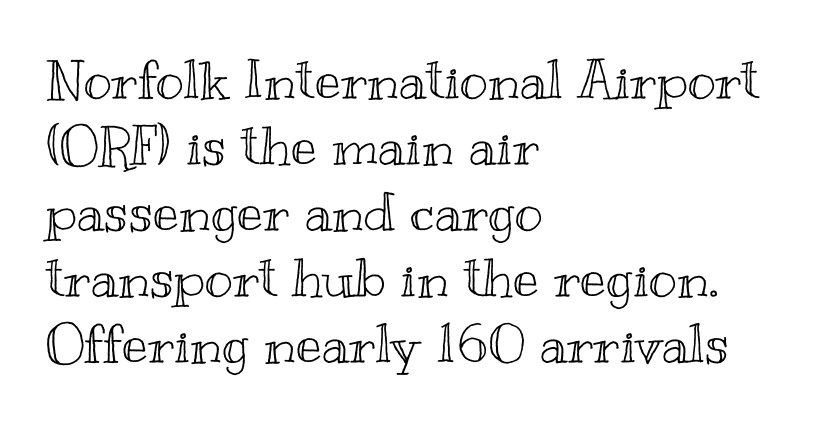
{"italic": "no", "width": "wide", "x_height": "small", "monospaced": "no", "underline": "no", "align": "left", "line_spacing_ratio": 1.22, "letter_spacing": "normal", "letter_spacing_em": 0.0, "glyph_px": 54}
